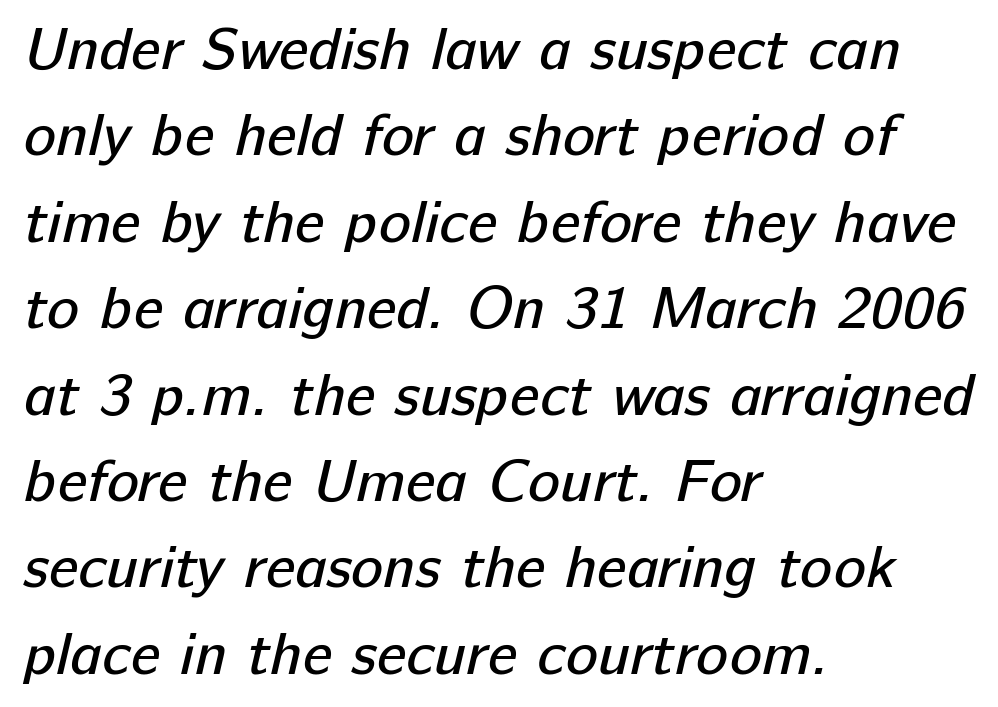
Q: Is the text bold? A: No.
Q: Is the typeface a serif or a sans-serif typeface? A: Sans-serif.
Q: Is the text underlined? A: No.
Q: How is the paragraph aligned? A: Left-aligned.
Q: Is the spacing between letters normal or unusually wide? A: Normal.
Q: Is the spacing between lines tight, normal or loose? A: Normal.
Q: Width (condensed, normal, or wide)? A: Normal.
Q: Stroke contrast? A: Low.
Q: x-height? A: Medium.
Q: Monospaced? A: No.
